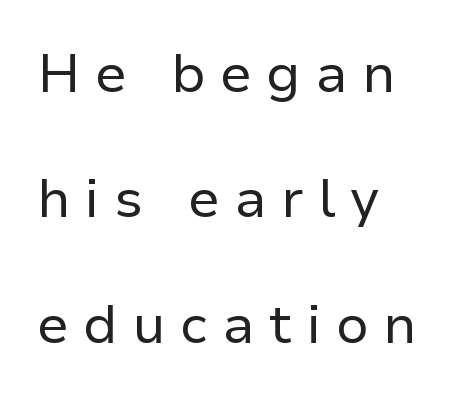
Q: Is the text bold? A: No.
Q: Is the text italic (slanted)? A: No, it is upright.
Q: Is the typeface a serif or a sans-serif typeface? A: Sans-serif.
Q: Is the text underlined? A: No.
Q: How is the paragraph aligned? A: Left-aligned.
Q: Is the spacing between letters normal or unusually wide? A: Unusually wide.
Q: Is the spacing between lines tight, normal or loose? A: Loose.
Q: Width (condensed, normal, or wide)? A: Normal.
Q: Stroke contrast? A: Low.
Q: x-height? A: Medium.
Q: Monospaced? A: No.
